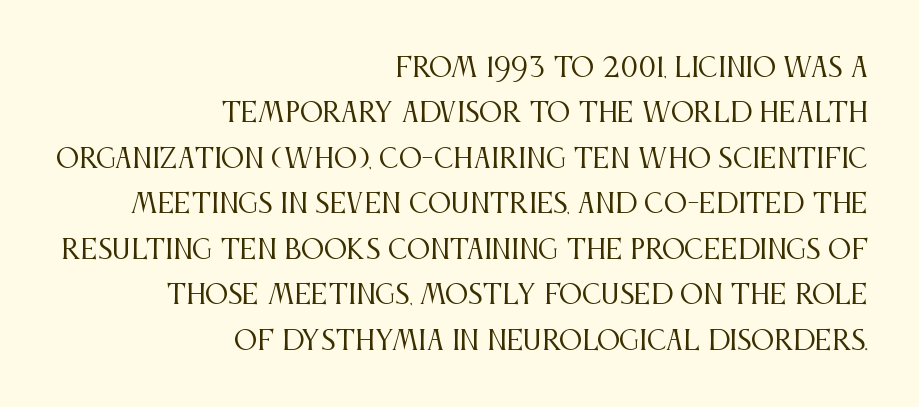
Students, note that the glyphs here touch the page at normal intervals. Descenders are the only things crossing below the line. The lettering holds an erect, upright posture throughout. All the whitespace from short lines collects on the left. The letters look calm and open, with moderate or lighter stems.
